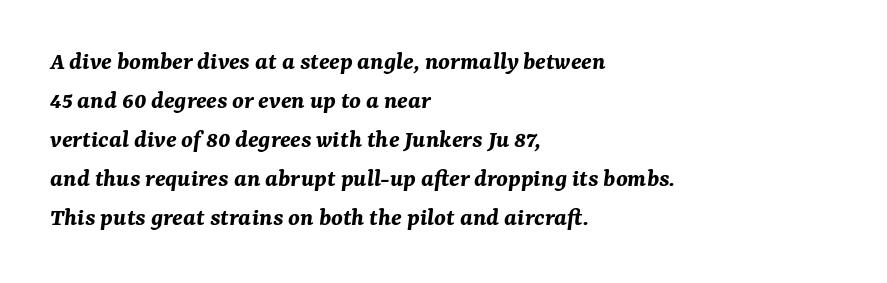
{"italic": "yes", "lean": "right", "slant_degrees": 7, "bold": "yes", "underline": "no", "align": "left", "line_spacing": "normal", "line_spacing_ratio": 1.5, "letter_spacing": "normal", "letter_spacing_em": 0.0, "glyph_px": 26}
